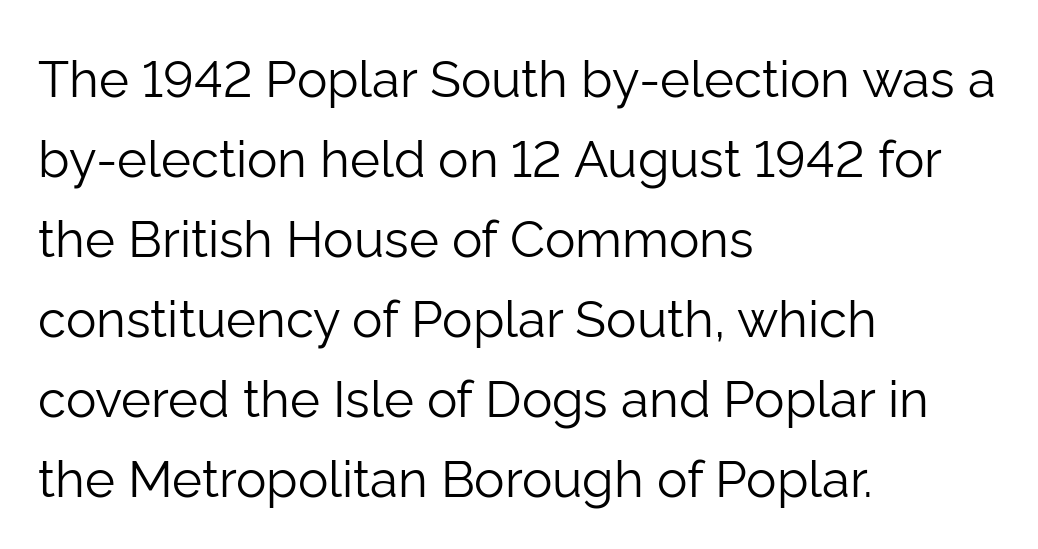
No feet cap the strokes, marking this as sans-serif type. These lines sit exactly where default settings would place them. Compared with typical body copy, the letter spacing here is the same. Do the characters align in a grid? No, the font is proportional. Weight class: somewhere from thin through regular. Notice how the passage keeps a crisp vertical edge on the left only.
